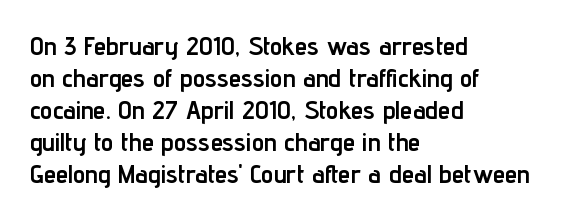
Q: Is the text bold? A: Yes.
Q: Is the text italic (slanted)? A: No, it is upright.
Q: Is the text underlined? A: No.
Q: How is the paragraph aligned? A: Left-aligned.
Q: Is the spacing between letters normal or unusually wide? A: Normal.
Q: Is the spacing between lines tight, normal or loose? A: Normal.
